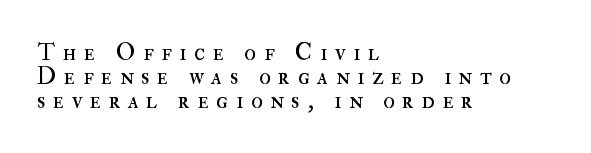
Lines of text with bare space underneath. Is there any slant? The stems are plumb. The paragraph has a hard left edge and a soft right edge. Tightly led — the rows are bunched. Spacing between characters has been opened up far beyond the box default.
